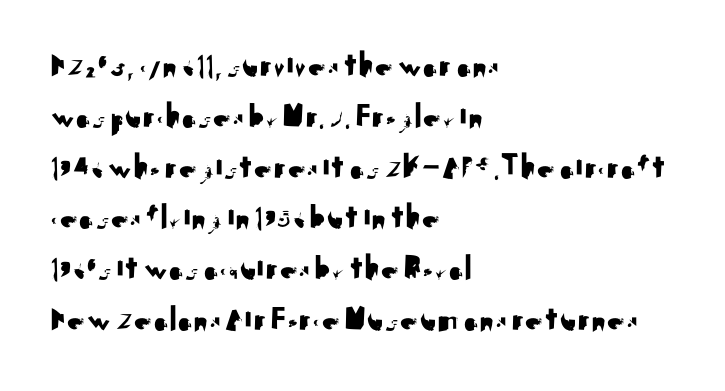
{"serif": "no", "italic": "no", "width": "normal", "stroke_contrast": "medium", "x_height": "small", "monospaced": "no", "underline": "no", "align": "left", "line_spacing": "normal", "line_spacing_ratio": 1.41, "letter_spacing": "normal", "letter_spacing_em": 0.0, "glyph_px": 36}
